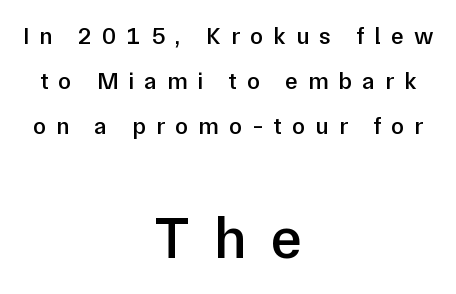
Unlike a traditional serif, this face leaves its strokes unadorned. Underline: absent. Vertical strokes here are truly vertical. This sample is center-justified, so both line endings float freely. Weight check: semibold — heavier than regular, not quite bold. Does extra space separate the letters? Yes, quite a lot of it.
